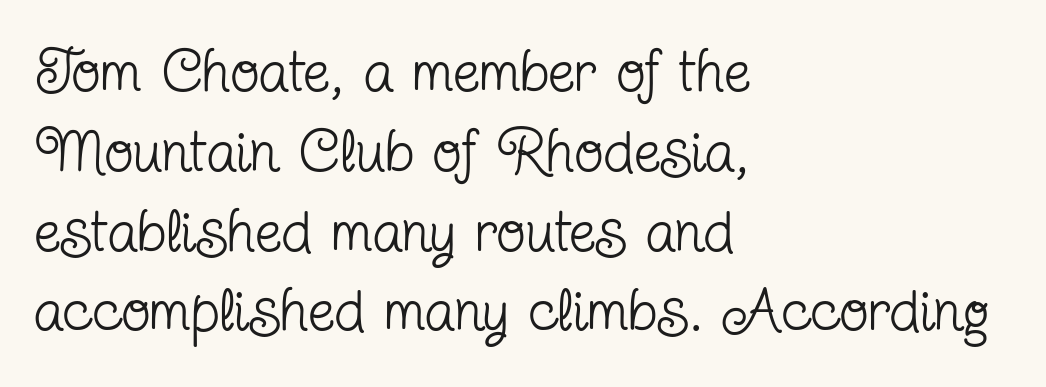
In terms of letterform style, serifs are clearly present. The block of text has a typical density, with ordinary space between rows. Notice how the stems are strictly vertical — no italics here. Stroke mass is kept to a normal reading level or below. Has an underline been added? It has not.
